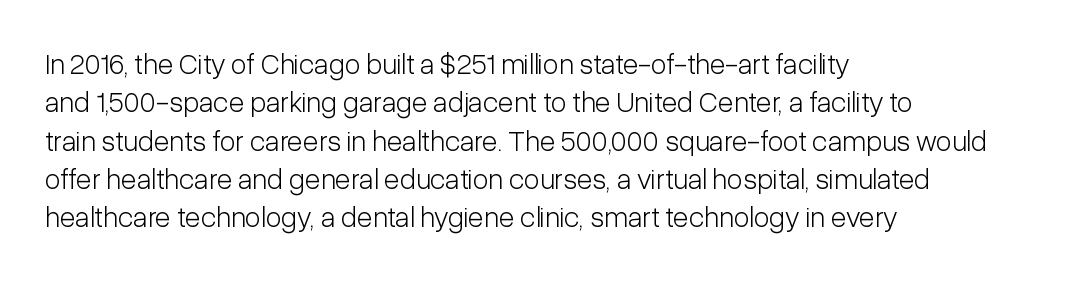
{"serif": "no", "italic": "no", "bold": "no", "weight": "light", "width": "condensed", "stroke_contrast": "low", "x_height": "medium", "monospaced": "no", "underline": "no", "align": "left", "line_spacing": "normal", "line_spacing_ratio": 1.32, "letter_spacing": "normal", "letter_spacing_em": 0.0, "glyph_px": 29}
